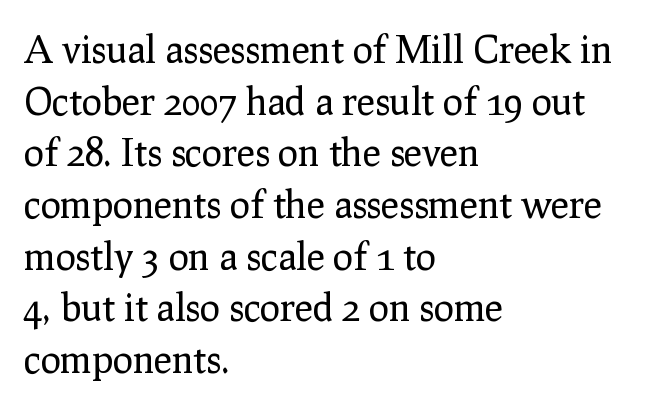
Q: Is the text bold? A: No.
Q: Is the text italic (slanted)? A: No, it is upright.
Q: Is the typeface a serif or a sans-serif typeface? A: Serif.
Q: Is the text underlined? A: No.
Q: How is the paragraph aligned? A: Left-aligned.
Q: Is the spacing between letters normal or unusually wide? A: Normal.
Q: Is the spacing between lines tight, normal or loose? A: Normal.
Q: Width (condensed, normal, or wide)? A: Normal.
Q: Stroke contrast? A: Low.
Q: x-height? A: Medium.
Q: Monospaced? A: No.
